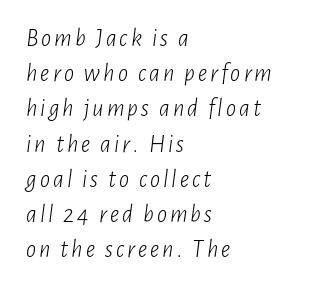
{"italic": "yes", "lean": "right", "slant_degrees": 7, "bold": "no", "underline": "no", "align": "left", "line_spacing": "normal", "line_spacing_ratio": 1.41, "glyph_px": 25}
